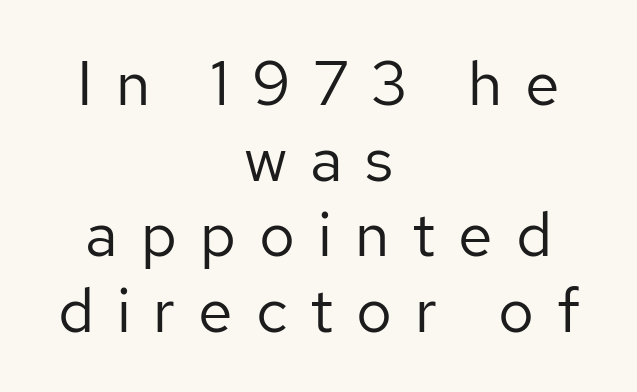
The image shows 62 px regular-weight sans-serif type, upright; set centered, line spacing 1.22x, unusually wide letter spacing (+0.37 em), not underlined; low stroke contrast and a medium x-height.
